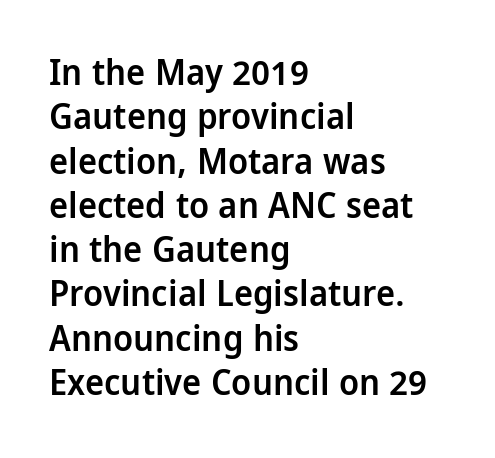
Q: Is the text bold? A: Semi-bold.
Q: Is the text italic (slanted)? A: No, it is upright.
Q: Is the typeface a serif or a sans-serif typeface? A: Sans-serif.
Q: Is the text underlined? A: No.
Q: How is the paragraph aligned? A: Left-aligned.
Q: Is the spacing between letters normal or unusually wide? A: Normal.
Q: Width (condensed, normal, or wide)? A: Condensed.
Q: Stroke contrast? A: Low.
Q: x-height? A: Large.
Q: Monospaced? A: No.
